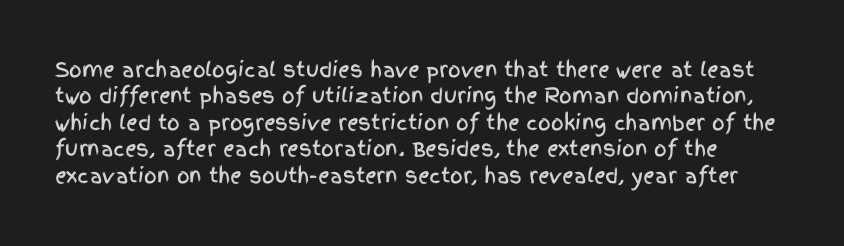
Compared with typical body copy, the letter spacing here is the same. The type sits square on the baseline with zero lean. The glyphs are unaccompanied by any horizontal stroke below them. Students, observe: this is what conventionally led text looks like.
